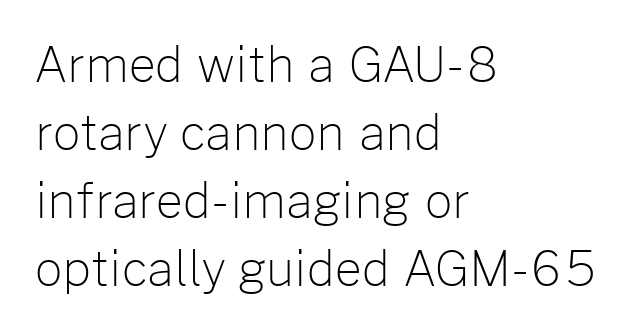
Q: Is the text bold? A: No.
Q: Is the text italic (slanted)? A: No, it is upright.
Q: Is the typeface a serif or a sans-serif typeface? A: Sans-serif.
Q: Is the text underlined? A: No.
Q: How is the paragraph aligned? A: Left-aligned.
Q: Is the spacing between letters normal or unusually wide? A: Normal.
Q: Is the spacing between lines tight, normal or loose? A: Normal.
Q: Width (condensed, normal, or wide)? A: Normal.
Q: Stroke contrast? A: Low.
Q: x-height? A: Medium.
Q: Monospaced? A: No.
